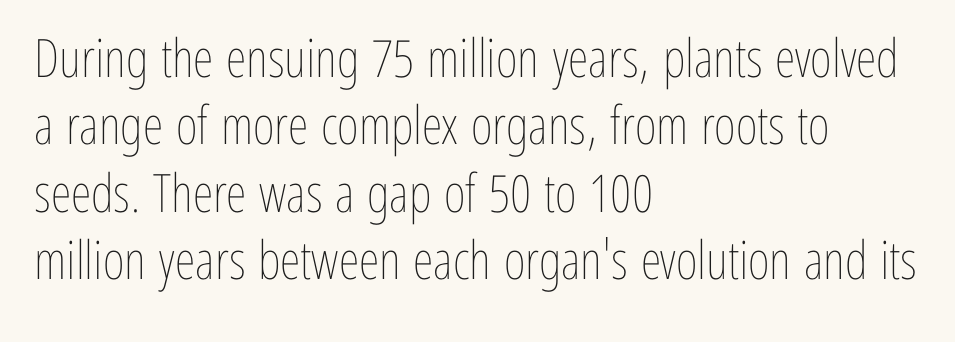
Q: Is the text bold? A: No.
Q: Is the text italic (slanted)? A: No, it is upright.
Q: Is the text underlined? A: No.
Q: How is the paragraph aligned? A: Left-aligned.
Q: Is the spacing between letters normal or unusually wide? A: Normal.
Q: Is the spacing between lines tight, normal or loose? A: Normal.
Q: Width (condensed, normal, or wide)? A: Condensed.
Q: Stroke contrast? A: Low.
Q: x-height? A: Medium.
Q: Monospaced? A: No.
